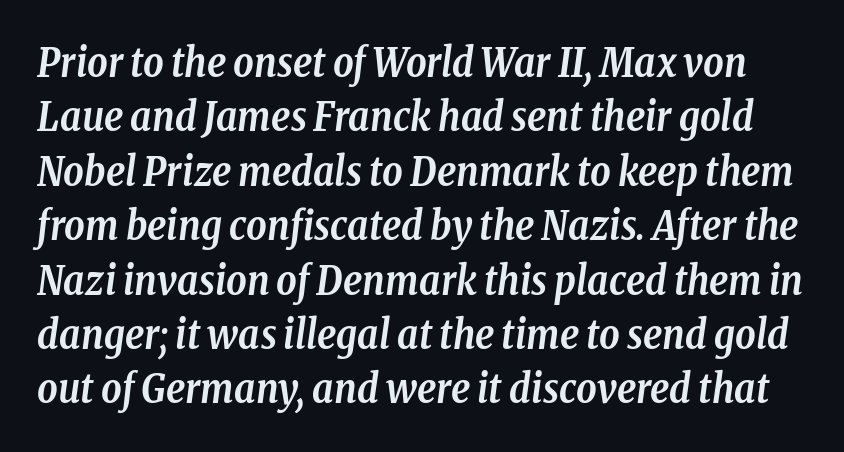
{"serif": "yes", "italic": "yes", "lean": "right", "slant_degrees": 8, "bold": "yes", "weight": "semibold", "width": "condensed", "stroke_contrast": "low", "x_height": "medium", "monospaced": "no", "underline": "no", "line_spacing": "normal", "line_spacing_ratio": 1.36, "letter_spacing": "normal", "letter_spacing_em": 0.0, "glyph_px": 40}
